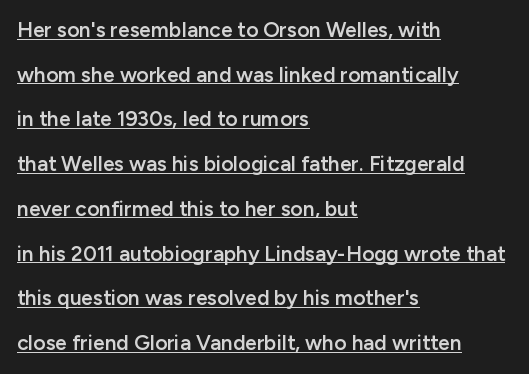
{"italic": "no", "bold": "semi", "underline": "yes", "align": "left", "line_spacing": "loose", "line_spacing_ratio": 2.13, "letter_spacing": "normal", "letter_spacing_em": 0.0, "glyph_px": 21}
